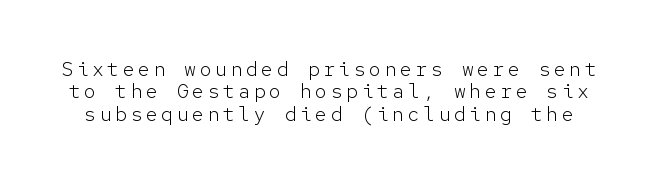
{"italic": "no", "bold": "no", "underline": "no", "line_spacing": "tight", "line_spacing_ratio": 1.12, "glyph_px": 20}
